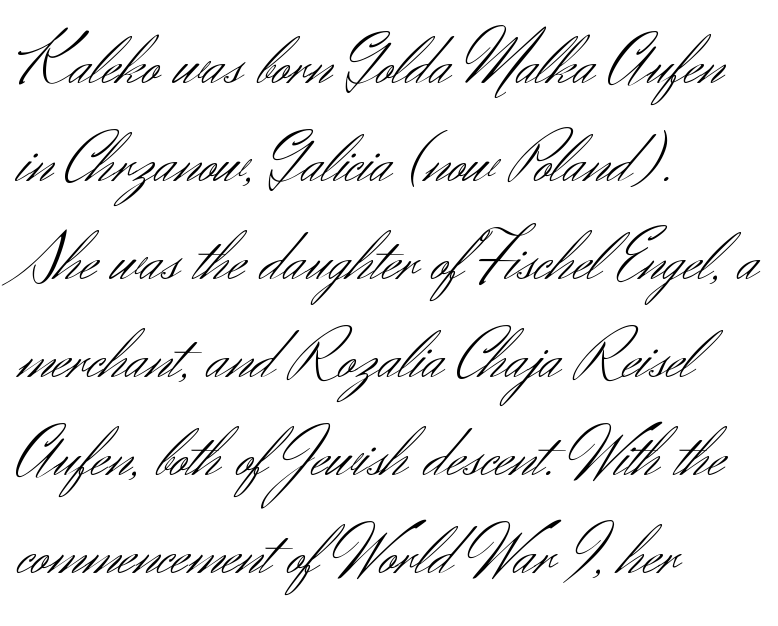
Q: Is the text bold? A: No.
Q: Is the text italic (slanted)? A: Yes.
Q: Is the typeface a serif or a sans-serif typeface? A: Sans-serif.
Q: Is the text underlined? A: No.
Q: How is the paragraph aligned? A: Left-aligned.
Q: Is the spacing between letters normal or unusually wide? A: Normal.
Q: Is the spacing between lines tight, normal or loose? A: Normal.
Q: Width (condensed, normal, or wide)? A: Normal.
Q: Stroke contrast? A: Medium.
Q: x-height? A: Small.
Q: Monospaced? A: No.
